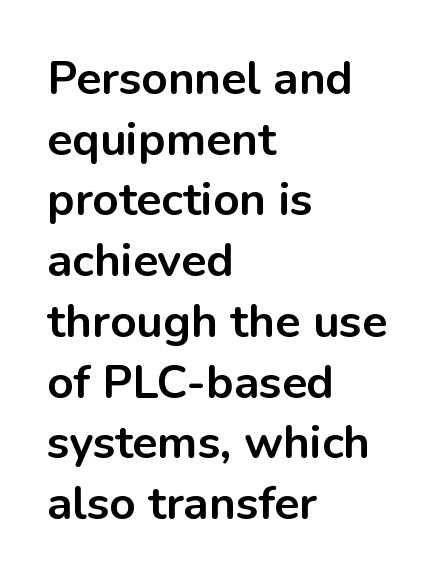
Q: Is the text bold? A: Yes.
Q: Is the text italic (slanted)? A: No, it is upright.
Q: Is the typeface a serif or a sans-serif typeface? A: Sans-serif.
Q: Is the text underlined? A: No.
Q: How is the paragraph aligned? A: Left-aligned.
Q: Is the spacing between letters normal or unusually wide? A: Normal.
Q: Is the spacing between lines tight, normal or loose? A: Normal.
Q: Width (condensed, normal, or wide)? A: Normal.
Q: Stroke contrast? A: Low.
Q: x-height? A: Medium.
Q: Monospaced? A: No.
